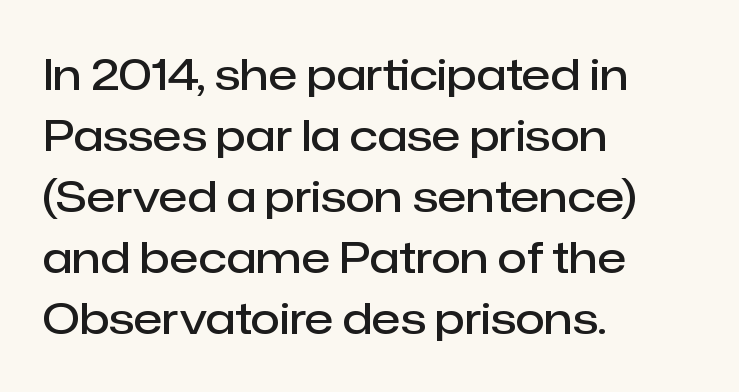
In terms of posture, this sample is upright. What stands out about the letter spacing? Nothing — it is the standard amount. The typesetting leans somewhat heavy: a semibold. Is this a fixed-width face? No — the glyphs have proportional, varying widths.
